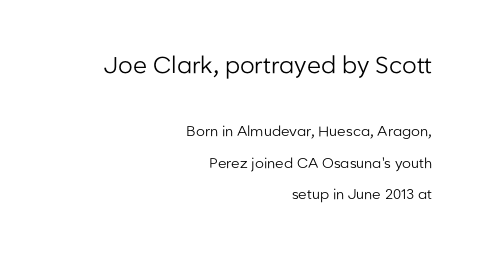
{"italic": "no", "bold": "no", "underline": "no", "align": "right", "line_spacing": "loose", "line_spacing_ratio": 2.25, "letter_spacing": "normal", "letter_spacing_em": 0.0, "larger_block": "first", "size_ratio": 1.64, "glyph_px": 23}
